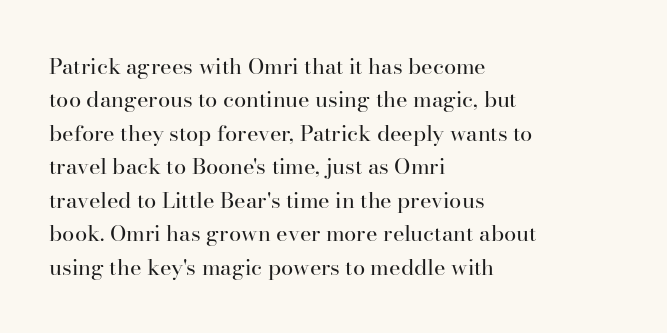
Summary of vertical rhythm: regular, with standard interline spacing. No extra ink here — the face is not bold. Quick note: not italic, upright. Horizontal alignment here is leftward, the default for most running prose.
